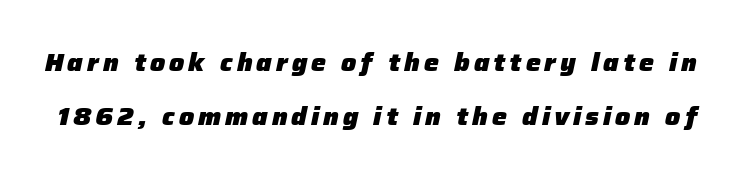
The image shows 25 px bold type, italic (leaning right); set loose line spacing (2.15x), not underlined.
